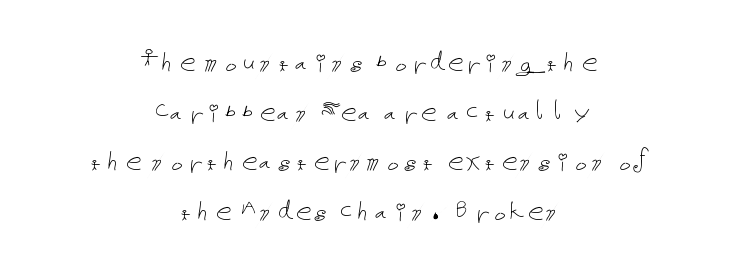
The weight would be labelled regular, book, light, or lighter still. This rendering uses center alignment, leaving both contours irregular but symmetric. Quick note: underline off. The letters sit at their default tracking, neither squeezed nor spread. No italicization has been applied; the sample stays upright.
